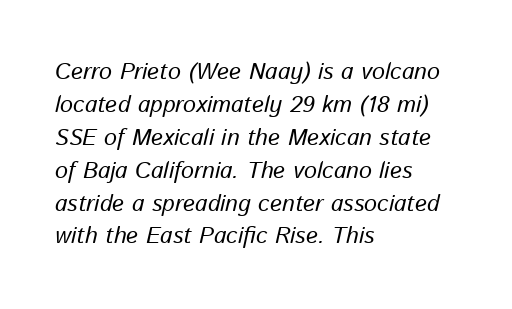
{"italic": "yes", "lean": "right", "slant_degrees": 13, "bold": "no", "underline": "no", "align": "left", "line_spacing": "normal", "line_spacing_ratio": 1.43, "letter_spacing": "normal", "letter_spacing_em": 0.0, "glyph_px": 23}
